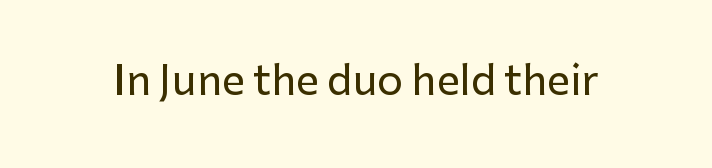
Q: Is the text italic (slanted)? A: No, it is upright.
Q: Is the typeface a serif or a sans-serif typeface? A: Sans-serif.
Q: Is the text underlined? A: No.
Q: Is the spacing between letters normal or unusually wide? A: Normal.
Q: Width (condensed, normal, or wide)? A: Normal.
Q: Stroke contrast? A: Low.
Q: x-height? A: Medium.
Q: Monospaced? A: No.
